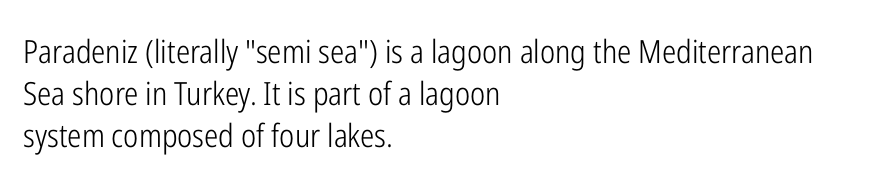
Q: Is the text bold? A: No.
Q: Is the text italic (slanted)? A: No, it is upright.
Q: Is the typeface a serif or a sans-serif typeface? A: Sans-serif.
Q: Is the text underlined? A: No.
Q: How is the paragraph aligned? A: Left-aligned.
Q: Is the spacing between letters normal or unusually wide? A: Normal.
Q: Is the spacing between lines tight, normal or loose? A: Normal.
Q: Width (condensed, normal, or wide)? A: Condensed.
Q: Stroke contrast? A: Low.
Q: x-height? A: Medium.
Q: Monospaced? A: No.
